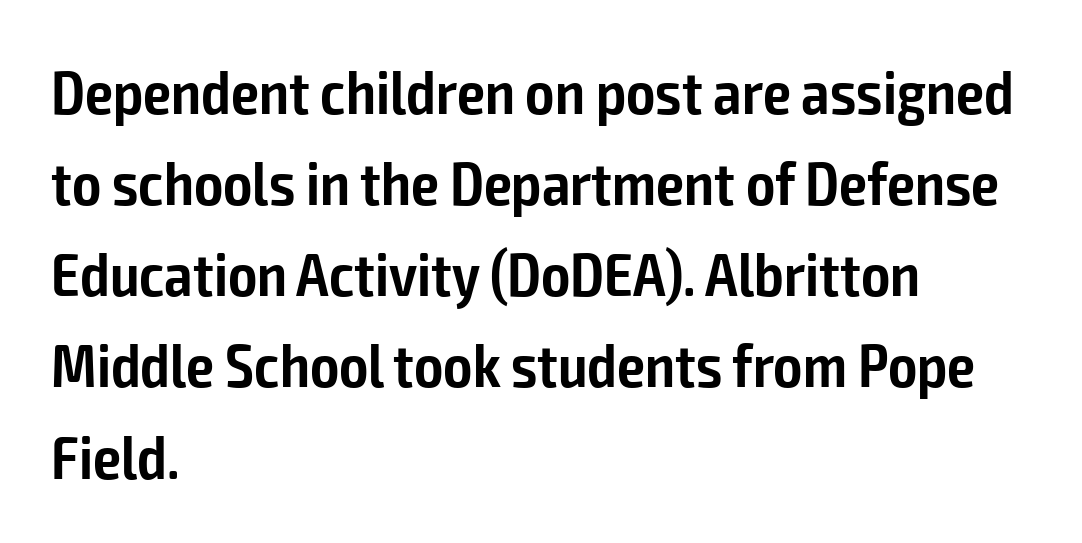
{"serif": "no", "italic": "no", "bold": "semi", "weight": "semibold", "width": "condensed", "stroke_contrast": "low", "x_height": "medium", "monospaced": "no", "underline": "no", "align": "left", "line_spacing": "normal", "line_spacing_ratio": 1.47, "letter_spacing": "normal", "letter_spacing_em": 0.0, "glyph_px": 62}
